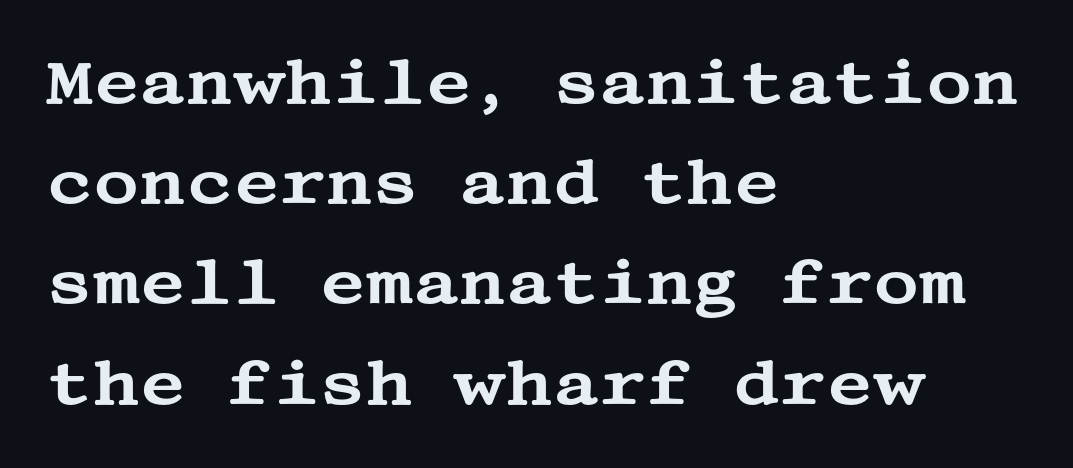
{"serif": "yes", "italic": "no", "width": "wide", "stroke_contrast": "medium", "x_height": "large", "underline": "no", "align": "left", "line_spacing": "normal", "line_spacing_ratio": 1.59, "letter_spacing": "normal", "letter_spacing_em": 0.0, "glyph_px": 63}
